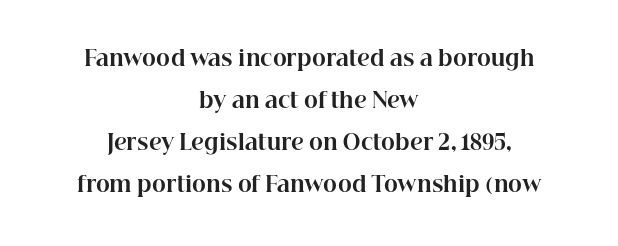
{"italic": "no", "bold": "yes", "underline": "no", "align": "center", "line_spacing": "loose", "line_spacing_ratio": 2.0, "letter_spacing": "normal", "letter_spacing_em": 0.0, "glyph_px": 21}
